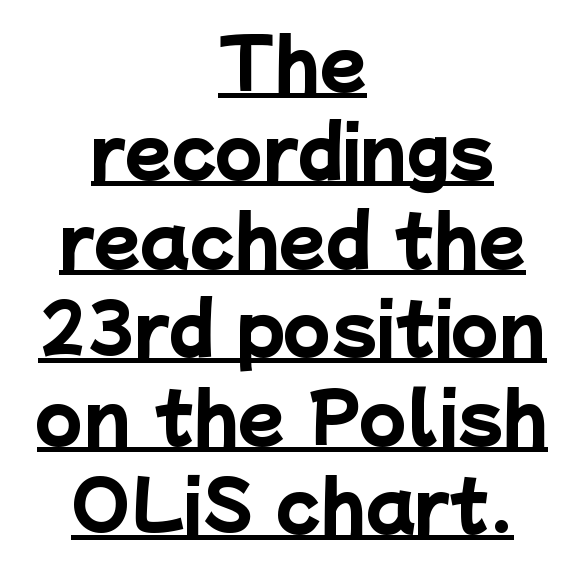
The image shows 68 px heavy sans-serif type; set centered, normal line spacing (1.3x), normal letter spacing, underlined; low stroke contrast and a medium x-height.
